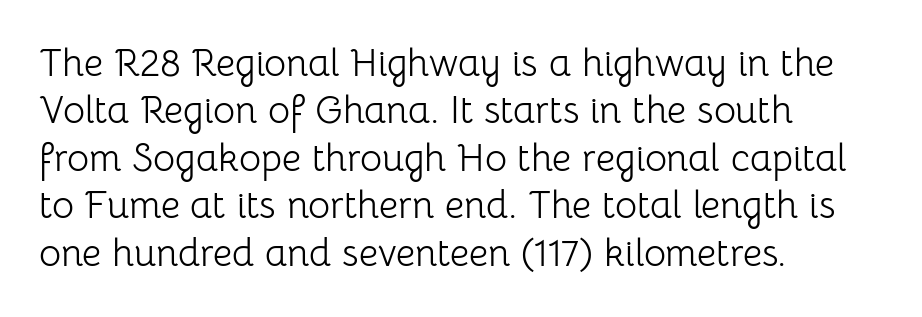
Ink coverage per letter is moderate at most. The face used here is proportionally spaced, like ordinary book or web type. Any mark beneath the type? The region is blank. Line beginnings align vertically; line endings do not. Nothing sits at the stroke ends, so this counts as sans-serif.
